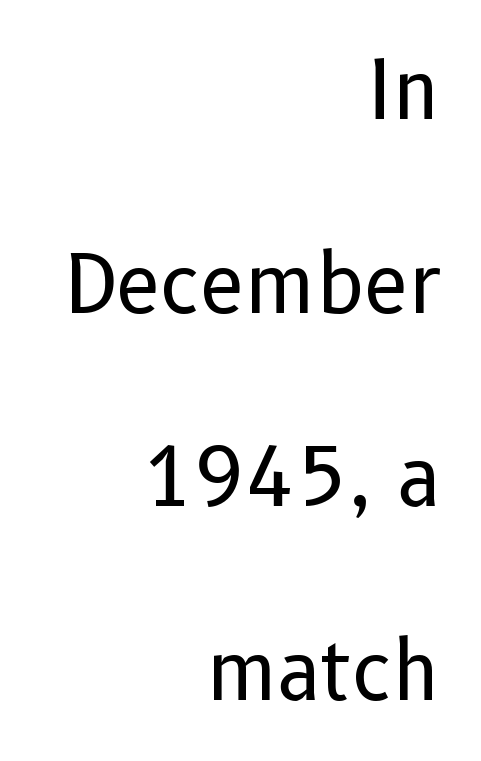
The image shows 80 px regular-weight sans-serif type, upright; set right-aligned, loose line spacing (2.42x), normal letter spacing, not underlined; low stroke contrast and a medium x-height.
